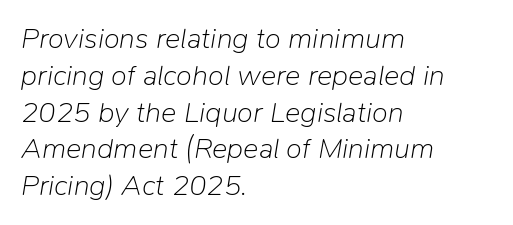
The image shows 29 px light type, italic (leaning right); set left-aligned, normal line spacing (1.27x), normal letter spacing, not underlined; low stroke contrast and a medium x-height.
